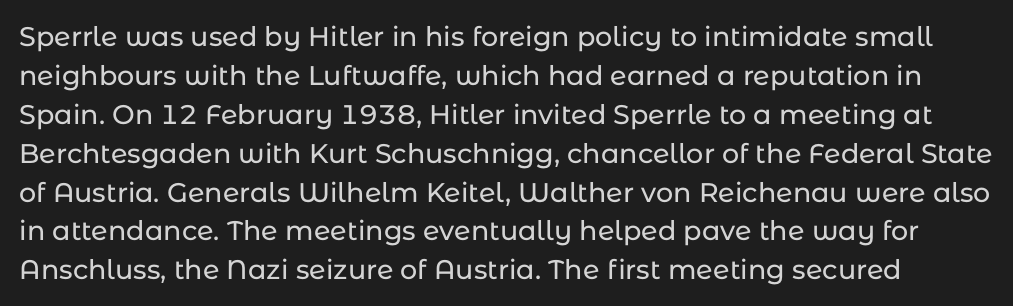
Q: Is the text italic (slanted)? A: No, it is upright.
Q: Is the text underlined? A: No.
Q: Is the spacing between letters normal or unusually wide? A: Normal.
Q: Is the spacing between lines tight, normal or loose? A: Normal.
